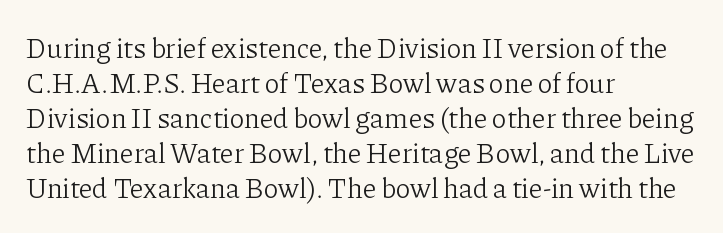
Q: Is the text bold? A: No.
Q: Is the text italic (slanted)? A: No, it is upright.
Q: Is the typeface a serif or a sans-serif typeface? A: Serif.
Q: Is the text underlined? A: No.
Q: How is the paragraph aligned? A: Left-aligned.
Q: Is the spacing between letters normal or unusually wide? A: Normal.
Q: Is the spacing between lines tight, normal or loose? A: Normal.
Q: Width (condensed, normal, or wide)? A: Normal.
Q: Stroke contrast? A: Low.
Q: x-height? A: Medium.
Q: Monospaced? A: No.
